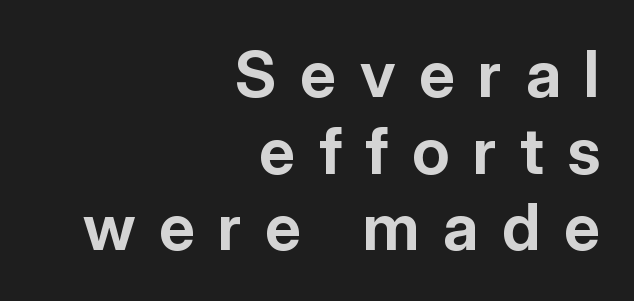
Q: Is the text bold? A: Yes.
Q: Is the text italic (slanted)? A: No, it is upright.
Q: Is the typeface a serif or a sans-serif typeface? A: Sans-serif.
Q: Is the text underlined? A: No.
Q: How is the paragraph aligned? A: Right-aligned.
Q: Is the spacing between letters normal or unusually wide? A: Unusually wide.
Q: Width (condensed, normal, or wide)? A: Normal.
Q: Stroke contrast? A: Low.
Q: x-height? A: Medium.
Q: Monospaced? A: No.
